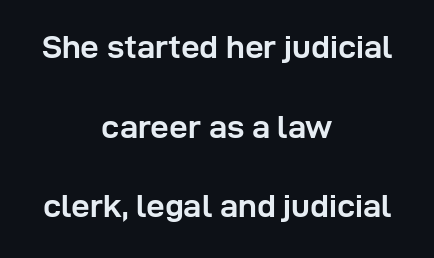
Q: Is the text bold? A: Yes.
Q: Is the text italic (slanted)? A: No, it is upright.
Q: Is the typeface a serif or a sans-serif typeface? A: Sans-serif.
Q: Is the text underlined? A: No.
Q: How is the paragraph aligned? A: Centered.
Q: Is the spacing between letters normal or unusually wide? A: Normal.
Q: Is the spacing between lines tight, normal or loose? A: Loose.
Q: Width (condensed, normal, or wide)? A: Normal.
Q: Stroke contrast? A: Low.
Q: x-height? A: Medium.
Q: Monospaced? A: No.
